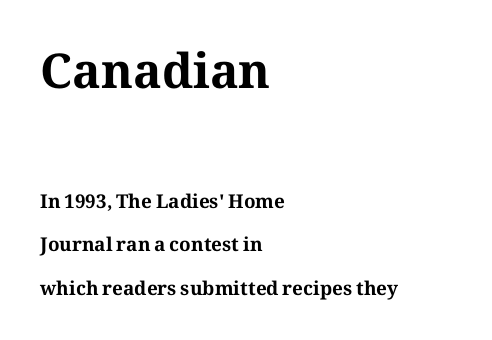
{"serif": "yes", "italic": "no", "bold": "yes", "weight": "bold", "width": "normal", "stroke_contrast": "medium", "x_height": "medium", "monospaced": "no", "underline": "no", "align": "left", "line_spacing": "loose", "line_spacing_ratio": 2.3, "letter_spacing": "normal", "letter_spacing_em": 0.0, "larger_block": "first", "size_ratio": 2.53, "glyph_px": 48}
